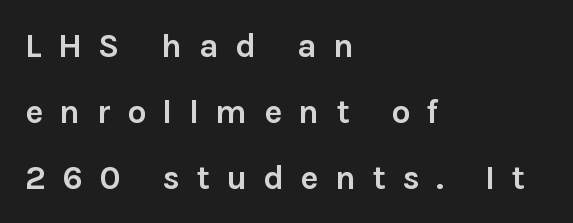
Q: Is the text bold? A: Yes.
Q: Is the text italic (slanted)? A: No, it is upright.
Q: Is the typeface a serif or a sans-serif typeface? A: Sans-serif.
Q: Is the text underlined? A: No.
Q: How is the paragraph aligned? A: Left-aligned.
Q: Is the spacing between letters normal or unusually wide? A: Unusually wide.
Q: Is the spacing between lines tight, normal or loose? A: Loose.
Q: Width (condensed, normal, or wide)? A: Normal.
Q: Stroke contrast? A: Low.
Q: x-height? A: Medium.
Q: Monospaced? A: No.
